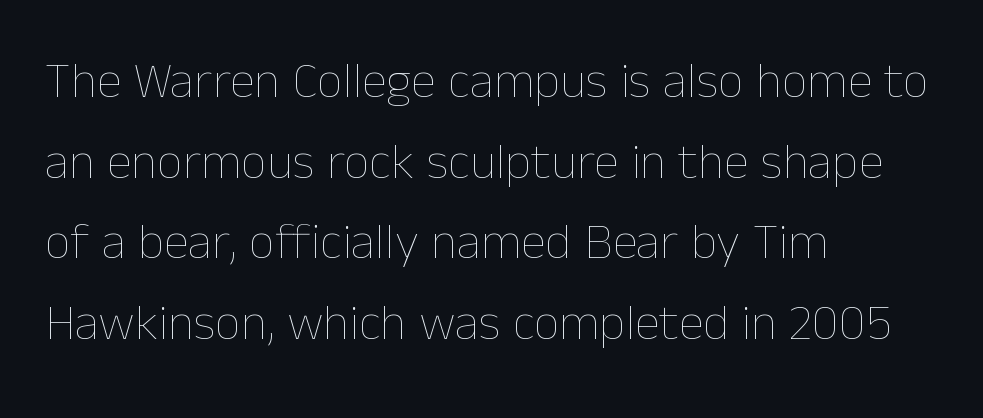
The words here are not underlined. Is this a fixed-width face? No — the glyphs have proportional, varying widths. Horizontal bands of white between lines are of average thickness. A typesetter would mark this as roman, not italic. Words appear dense and cohesive because spacing is normal.
